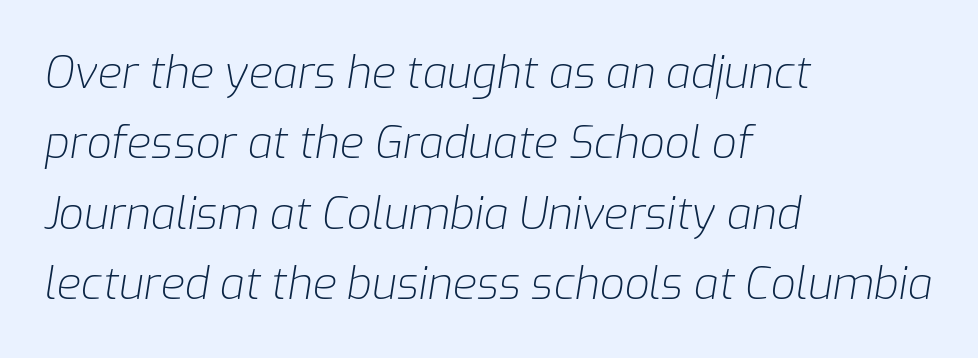
Q: Is the text bold? A: No.
Q: Is the text italic (slanted)? A: Yes, it leans right by about 9 degrees.
Q: Is the text underlined? A: No.
Q: How is the paragraph aligned? A: Left-aligned.
Q: Is the spacing between letters normal or unusually wide? A: Normal.
Q: Is the spacing between lines tight, normal or loose? A: Normal.
Q: Width (condensed, normal, or wide)? A: Normal.
Q: Stroke contrast? A: Low.
Q: x-height? A: Medium.
Q: Monospaced? A: No.
